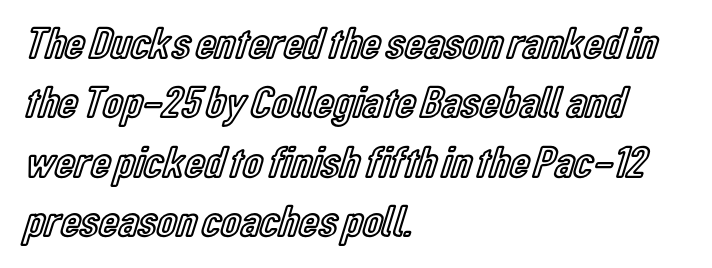
{"width": "condensed", "x_height": "medium", "monospaced": "no", "underline": "no", "align": "left", "line_spacing": "normal", "line_spacing_ratio": 1.32, "letter_spacing": "normal", "letter_spacing_em": 0.0, "glyph_px": 45}
